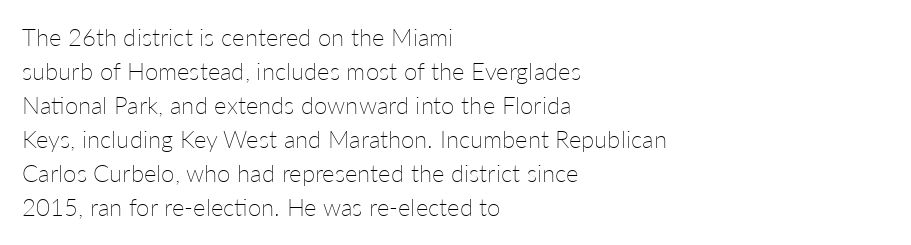
The image shows 24 px text type, upright; set left-aligned, normal line spacing (1.42x), normal letter spacing, not underlined.
